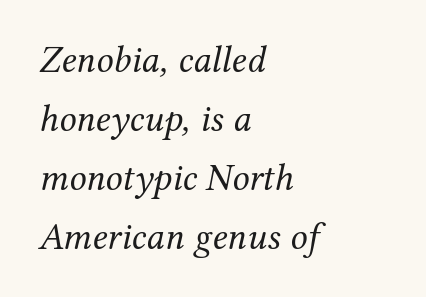
{"serif": "yes", "italic": "yes", "lean": "right", "slant_degrees": 12, "bold": "no", "weight": "regular", "width": "normal", "stroke_contrast": "medium", "x_height": "medium", "monospaced": "no", "underline": "no", "align": "left", "line_spacing": "normal", "line_spacing_ratio": 1.55, "letter_spacing": "normal", "letter_spacing_em": 0.0, "glyph_px": 38}
